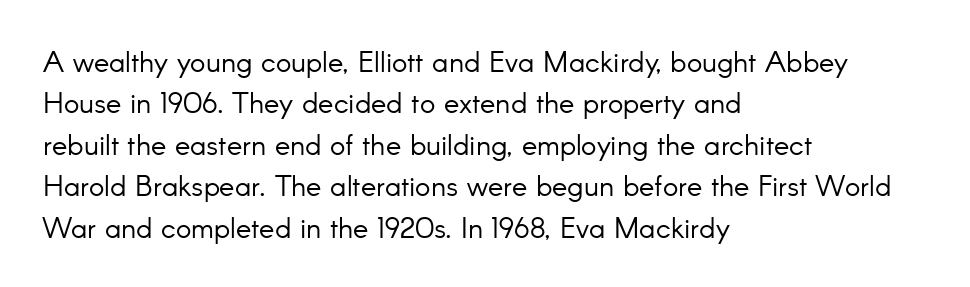
Q: Is the text bold? A: No.
Q: Is the text italic (slanted)? A: No, it is upright.
Q: Is the typeface a serif or a sans-serif typeface? A: Sans-serif.
Q: Is the text underlined? A: No.
Q: How is the paragraph aligned? A: Left-aligned.
Q: Is the spacing between letters normal or unusually wide? A: Normal.
Q: Is the spacing between lines tight, normal or loose? A: Normal.
Q: Width (condensed, normal, or wide)? A: Normal.
Q: Stroke contrast? A: Low.
Q: x-height? A: Small.
Q: Monospaced? A: No.
